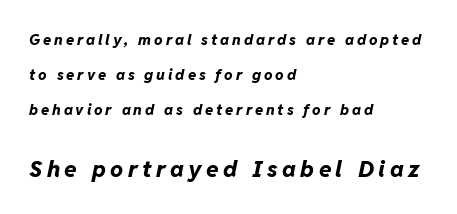
Q: Is the text bold? A: Yes.
Q: Is the text italic (slanted)? A: Yes, it leans right by about 11 degrees.
Q: Is the text underlined? A: No.
Q: How is the paragraph aligned? A: Left-aligned.
Q: Is the spacing between lines tight, normal or loose? A: Loose.
Q: Which block of text is set in a larger size, the first (top) or the second (bottom)? A: The second (bottom) one.
